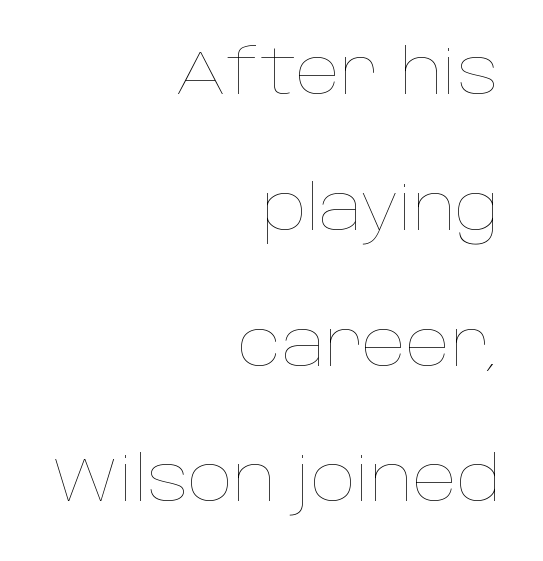
Q: Is the text bold? A: No.
Q: Is the text italic (slanted)? A: No, it is upright.
Q: Is the text underlined? A: No.
Q: How is the paragraph aligned? A: Right-aligned.
Q: Is the spacing between letters normal or unusually wide? A: Normal.
Q: Is the spacing between lines tight, normal or loose? A: Loose.
Q: Width (condensed, normal, or wide)? A: Normal.
Q: Stroke contrast? A: Low.
Q: x-height? A: Large.
Q: Monospaced? A: No.
